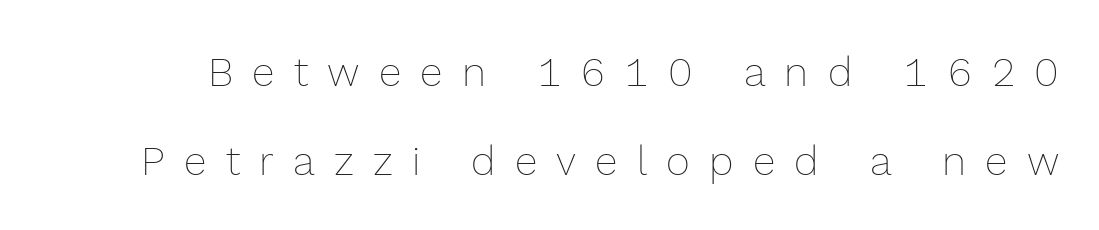
The image shows 41 px thin type, upright; set loose line spacing (2.17x), unusually wide letter spacing (+0.47 em), not underlined; a medium x-height.
